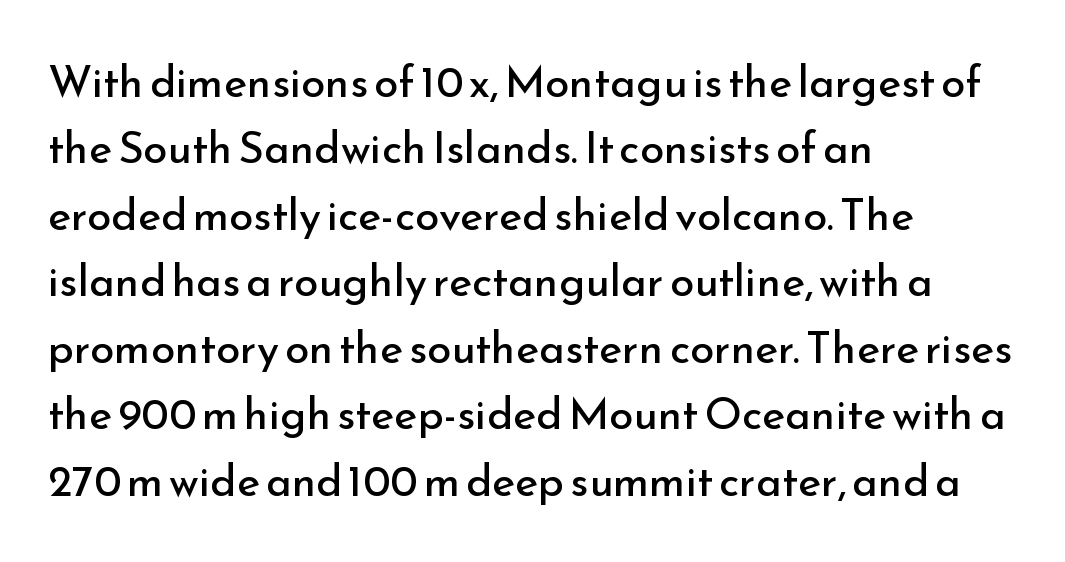
Characters follow at the spacing the type designer built in. Where is the straight margin? On the left. Varying glyph widths throughout — classic text-font behaviour. Quick note: interline space is typical. If you drew a line through each stem, it would be perfectly vertical. Quick note: underline off.
